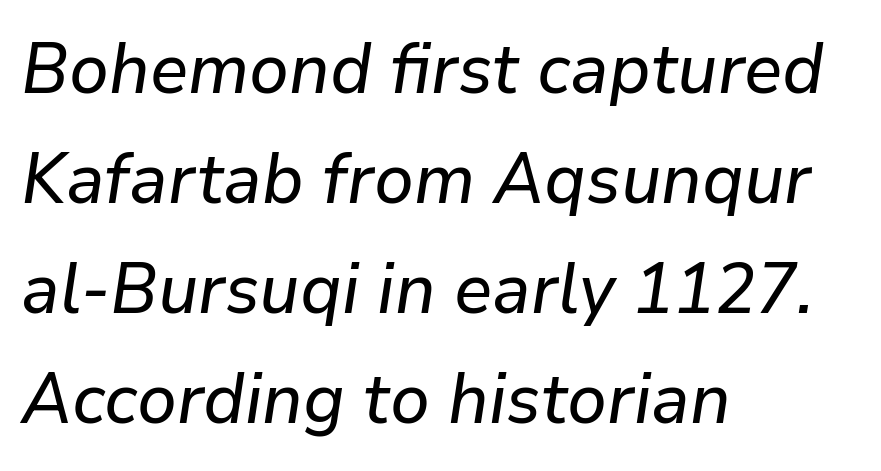
Spacing verdict: proportional, widths tailored to each character. The space between consecutive lines is moderate. The glyphs are unaccompanied by any horizontal stroke below them. The passage shown leans; its letterforms are oblique.
